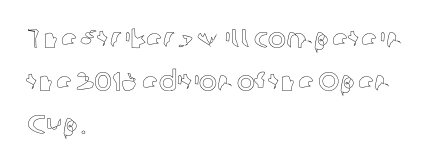
The image shows 27 px text type, upright; set left-aligned, normal line spacing (1.59x), normal letter spacing, not underlined.
